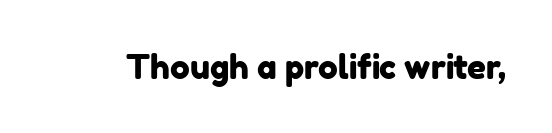
{"serif": "no", "width": "normal", "stroke_contrast": "low", "x_height": "medium", "monospaced": "no", "underline": "no", "letter_spacing": "normal", "letter_spacing_em": 0.0, "glyph_px": 33}
